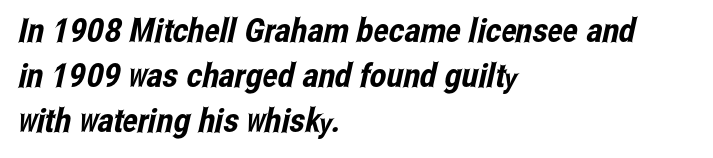
Q: Is the typeface a serif or a sans-serif typeface? A: Sans-serif.
Q: Is the text underlined? A: No.
Q: How is the paragraph aligned? A: Left-aligned.
Q: Is the spacing between letters normal or unusually wide? A: Normal.
Q: Is the spacing between lines tight, normal or loose? A: Normal.
Q: Width (condensed, normal, or wide)? A: Condensed.
Q: Stroke contrast? A: Low.
Q: x-height? A: Medium.
Q: Monospaced? A: No.
